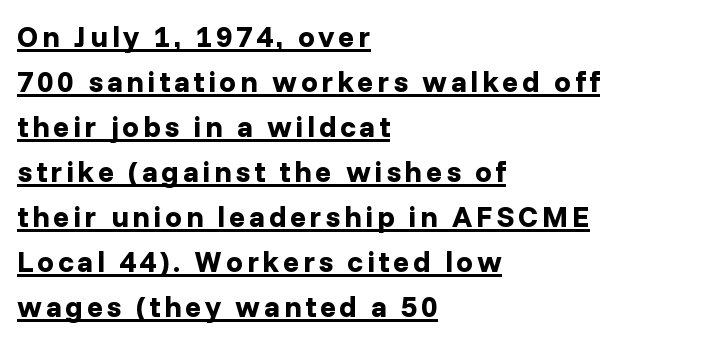
Q: Is the text bold? A: Yes.
Q: Is the text italic (slanted)? A: No, it is upright.
Q: Is the typeface a serif or a sans-serif typeface? A: Sans-serif.
Q: Is the text underlined? A: Yes.
Q: How is the paragraph aligned? A: Left-aligned.
Q: Is the spacing between lines tight, normal or loose? A: Normal.
Q: Width (condensed, normal, or wide)? A: Normal.
Q: Stroke contrast? A: Low.
Q: x-height? A: Medium.
Q: Monospaced? A: No.
